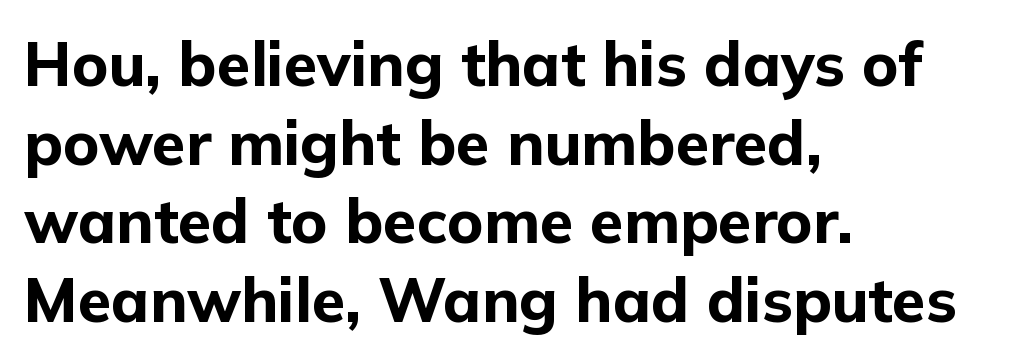
A typesetter would call this zero additional tracking. Successive baselines arrive at the customary interval. One-word summary of the alignment: left. Lines of text with bare space underneath.
